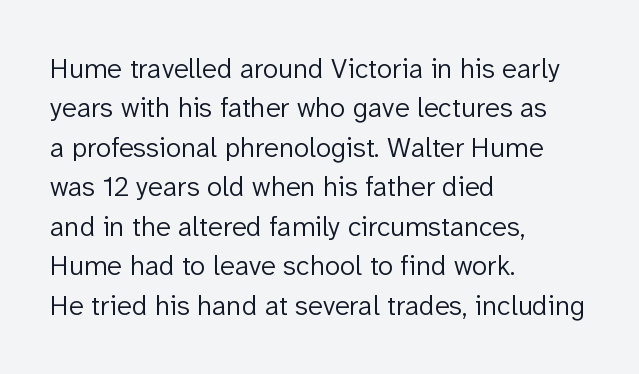
Do the characters align in a grid? No, the font is proportional. Unmarked baselines from the first word to the last. The face looks like a standard text weight, possibly lighter. Does the copy run flush right? No — it runs flush left.
